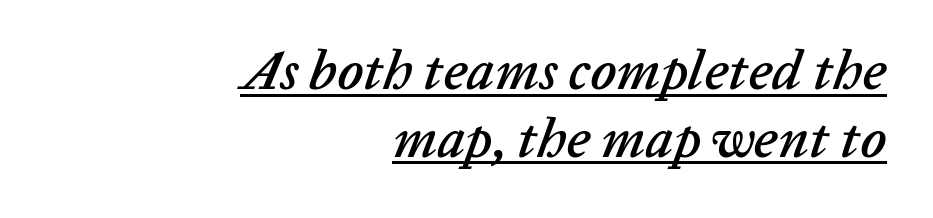
Q: Is the text italic (slanted)? A: Yes, it leans right by about 20 degrees.
Q: Is the text underlined? A: Yes.
Q: How is the paragraph aligned? A: Right-aligned.
Q: Is the spacing between letters normal or unusually wide? A: Normal.
Q: Width (condensed, normal, or wide)? A: Normal.
Q: Stroke contrast? A: Low.
Q: x-height? A: Medium.
Q: Monospaced? A: No.
